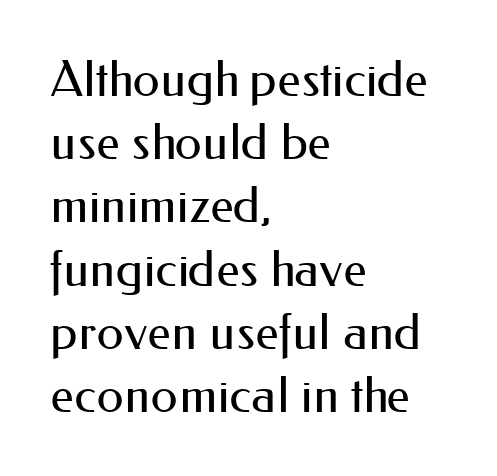
The image shows 49 px regular-weight sans-serif type, upright; set left-aligned, normal line spacing (1.29x), normal letter spacing, not underlined; medium stroke contrast and a small x-height.
